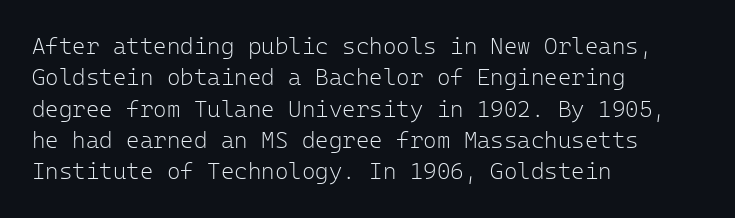
The image shows 23 px text type, upright; set left-aligned, normal line spacing (1.36x), normal letter spacing, not underlined.
